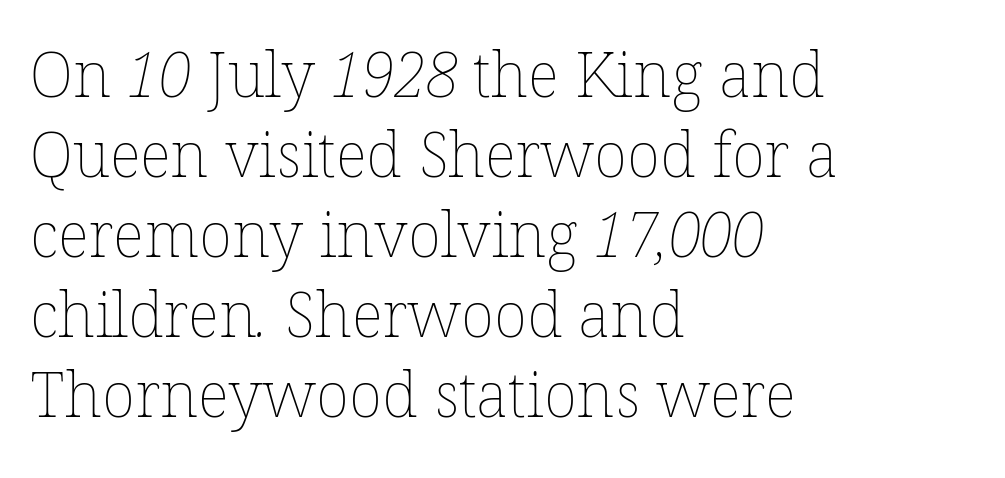
Line beginnings align vertically; line endings do not. Proportional: the letters do not fall into vertical columns. In terms of leading, this rendering sits right in the middle. Words float on clear page, feet unadorned.
